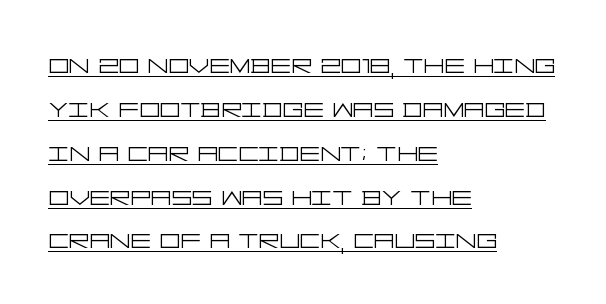
The image shows 32 px light, wide sans-serif type, upright; set left-aligned, normal line spacing (1.37x), normal letter spacing, underlined; low stroke contrast and a large x-height.
